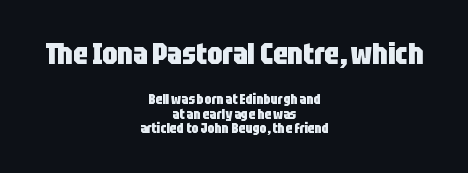
Q: Is the text bold? A: Yes.
Q: Is the text italic (slanted)? A: No, it is upright.
Q: Is the typeface a serif or a sans-serif typeface? A: Sans-serif.
Q: Is the text underlined? A: No.
Q: How is the paragraph aligned? A: Centered.
Q: Is the spacing between letters normal or unusually wide? A: Normal.
Q: Is the spacing between lines tight, normal or loose? A: Tight.
Q: Which block of text is set in a larger size, the first (top) or the second (bottom)? A: The first (top) one.
Q: Width (condensed, normal, or wide)? A: Condensed.
Q: Stroke contrast? A: Low.
Q: x-height? A: Large.
Q: Monospaced? A: No.
